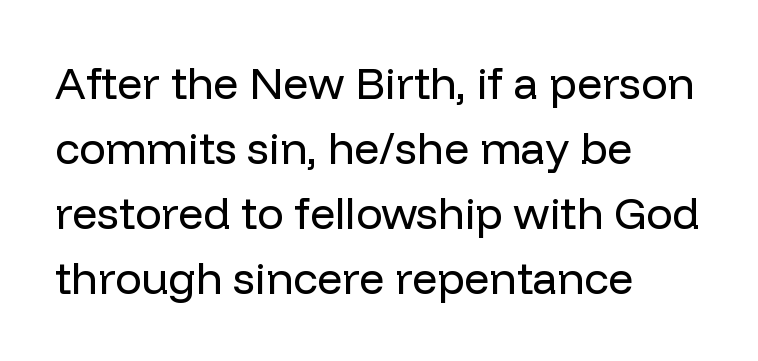
{"serif": "no", "italic": "no", "bold": "no", "weight": "regular", "width": "normal", "stroke_contrast": "low", "x_height": "medium", "monospaced": "no", "underline": "no", "align": "left", "line_spacing": "normal", "line_spacing_ratio": 1.48, "letter_spacing": "normal", "letter_spacing_em": 0.0, "glyph_px": 44}
